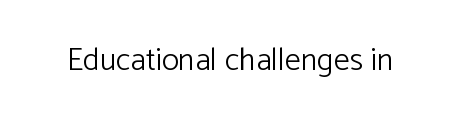
The face used here is a sans, in the tradition of grotesques and geometrics. These lines are rendered in a variable-pitch font. This rendering features lettering with no underline. Standard letterfit; no display-style spreading of the glyphs. The passage shown is not bold in any degree.
